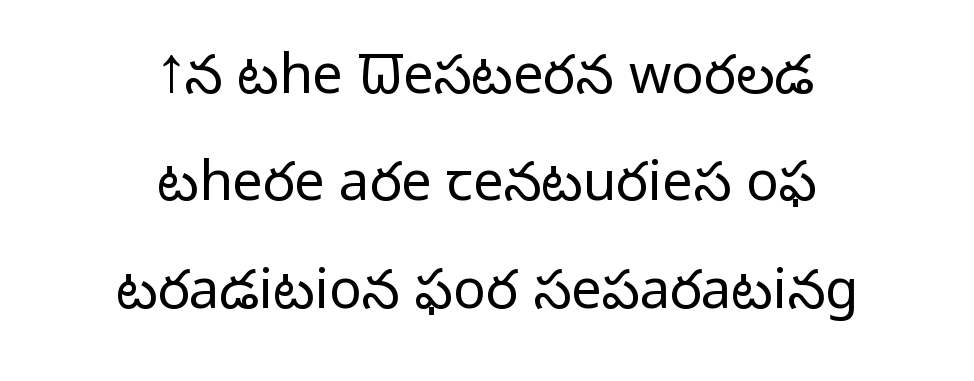
Q: Is the text bold? A: No.
Q: Is the text italic (slanted)? A: No, it is upright.
Q: Is the typeface a serif or a sans-serif typeface? A: Sans-serif.
Q: Is the text underlined? A: No.
Q: How is the paragraph aligned? A: Centered.
Q: Is the spacing between letters normal or unusually wide? A: Normal.
Q: Is the spacing between lines tight, normal or loose? A: Loose.
Q: Width (condensed, normal, or wide)? A: Normal.
Q: Stroke contrast? A: Low.
Q: x-height? A: Medium.
Q: Monospaced? A: No.
